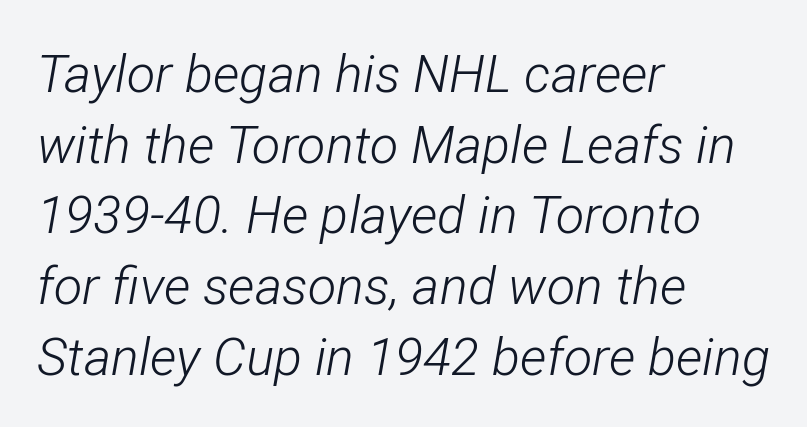
The image shows 52 px light, condensed type, italic (leaning right); set left-aligned, normal line spacing (1.36x), normal letter spacing, not underlined; low stroke contrast and a medium x-height.
